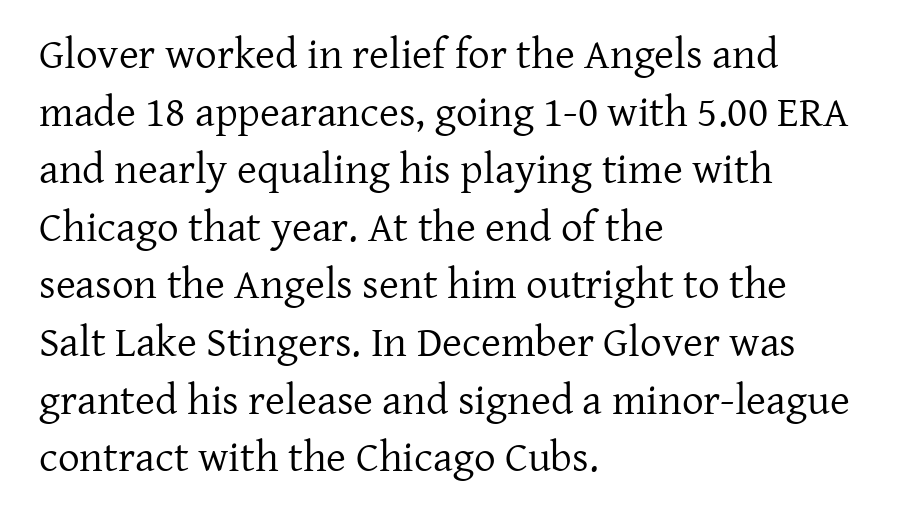
Weight: not bold — regular or lighter. There is no visible air inserted between adjacent glyphs. Spacing verdict: proportional, widths tailored to each character. You can tell it's not italic because the verticals are truly vertical. Notice how descenders clear the ascenders below comfortably — that's standard leading.
